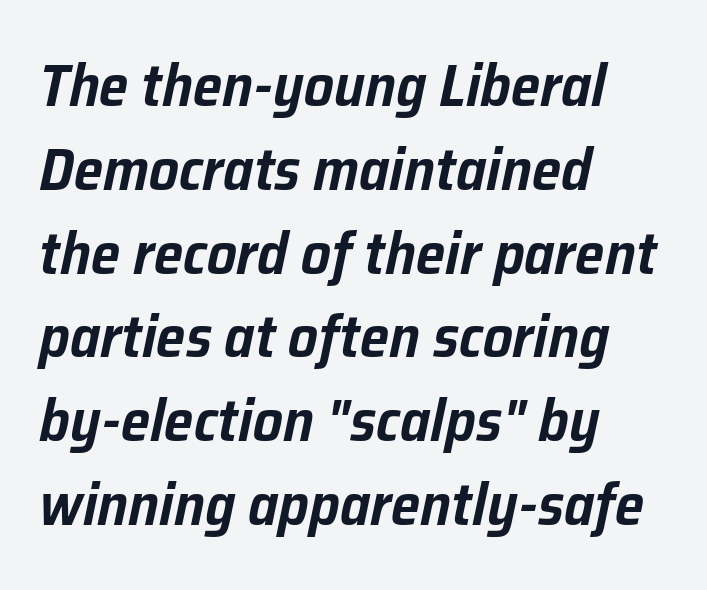
The image shows 59 px text type, italic (leaning right); set left-aligned, normal line spacing (1.42x), normal letter spacing, not underlined; low stroke contrast and a medium x-height.
